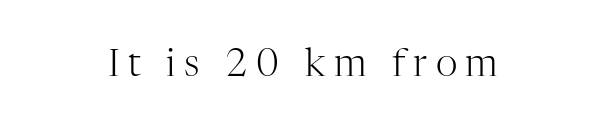
Q: Is the text bold? A: No.
Q: Is the text italic (slanted)? A: No, it is upright.
Q: Is the typeface a serif or a sans-serif typeface? A: Serif.
Q: Is the text underlined? A: No.
Q: Is the spacing between letters normal or unusually wide? A: Unusually wide.
Q: Width (condensed, normal, or wide)? A: Normal.
Q: Stroke contrast? A: High.
Q: x-height? A: Medium.
Q: Monospaced? A: No.
